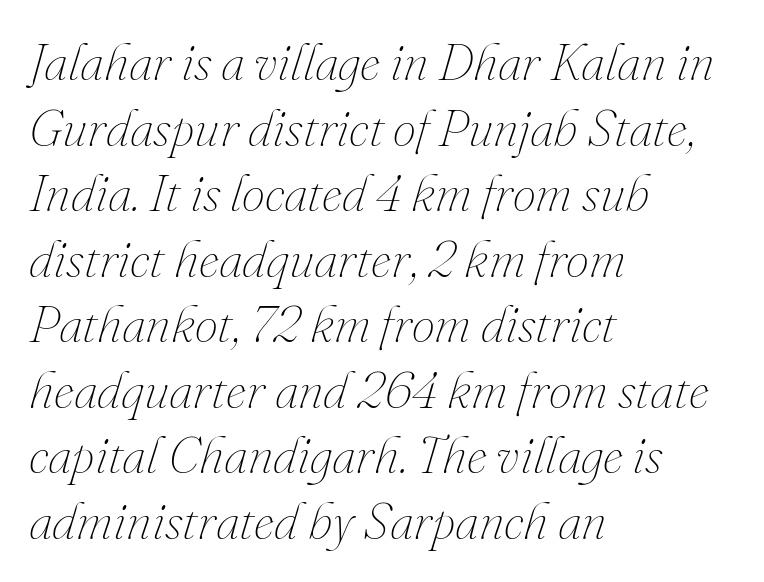
No heavy texture on the line: the type isn't bold. This rendering leaves character spacing at its baseline value. The passage shown leans; its letterforms are oblique. Descender tails drop into unmarked territory. The passage shown is typed in a proportional face where columns would drift.
